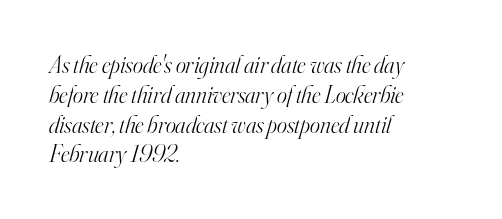
{"italic": "yes", "lean": "right", "slant_degrees": 16, "bold": "no", "underline": "no", "align": "left", "line_spacing_ratio": 1.24, "letter_spacing": "normal", "letter_spacing_em": 0.0, "glyph_px": 24}
